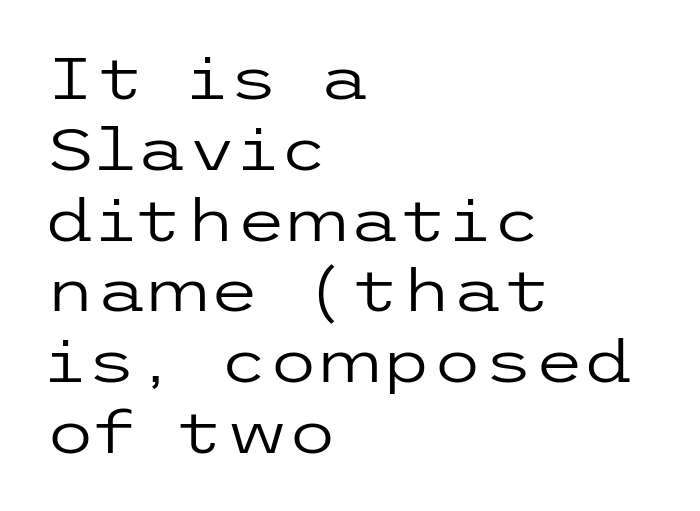
A roman cut, with each character standing at attention. The rendering shows plain stroke endings on the letterforms — a sans-serif design. The strokes carry an ordinary text weight at most. A clean baseline with only descenders dipping below it. The compositor pushed each line to the left boundary.
